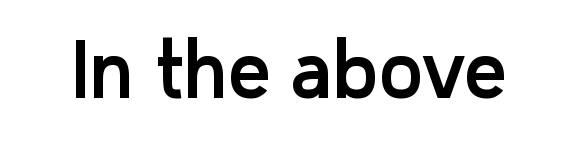
Characters follow at the spacing the type designer built in. Nobody drew a line under any word here. You can tell it's not italic because the verticals are truly vertical. The face used here is proportionally spaced, like ordinary book or web type. The designer went with a sans here, leaving each stem footless.
